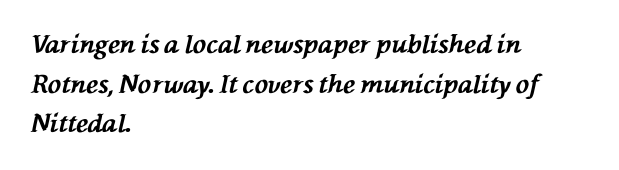
The image shows 25 px bold type, italic (leaning left); set left-aligned, normal line spacing (1.59x), normal letter spacing, not underlined.
